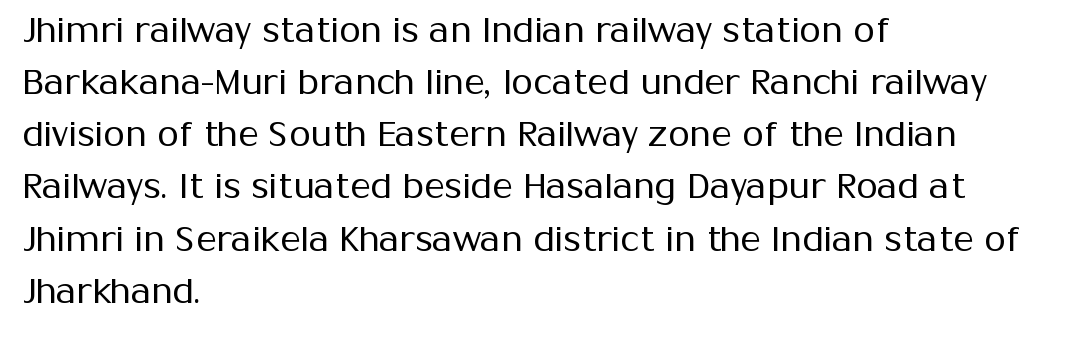
{"serif": "no", "italic": "no", "bold": "no", "weight": "regular", "width": "normal", "stroke_contrast": "medium", "x_height": "medium", "monospaced": "no", "underline": "no", "align": "left", "line_spacing": "normal", "line_spacing_ratio": 1.49, "letter_spacing": "normal", "letter_spacing_em": 0.0, "glyph_px": 35}
